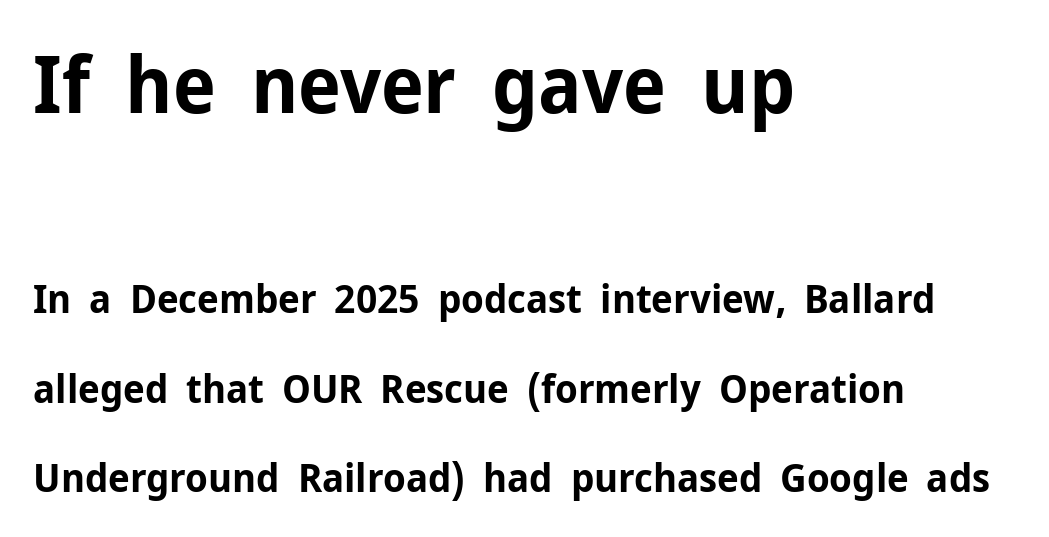
Q: Is the text bold? A: Yes.
Q: Is the text italic (slanted)? A: No, it is upright.
Q: Is the typeface a serif or a sans-serif typeface? A: Sans-serif.
Q: Is the text underlined? A: No.
Q: How is the paragraph aligned? A: Left-aligned.
Q: Is the spacing between letters normal or unusually wide? A: Normal.
Q: Is the spacing between lines tight, normal or loose? A: Loose.
Q: Which block of text is set in a larger size, the first (top) or the second (bottom)? A: The first (top) one.
Q: Width (condensed, normal, or wide)? A: Normal.
Q: Stroke contrast? A: Low.
Q: x-height? A: Medium.
Q: Monospaced? A: No.
